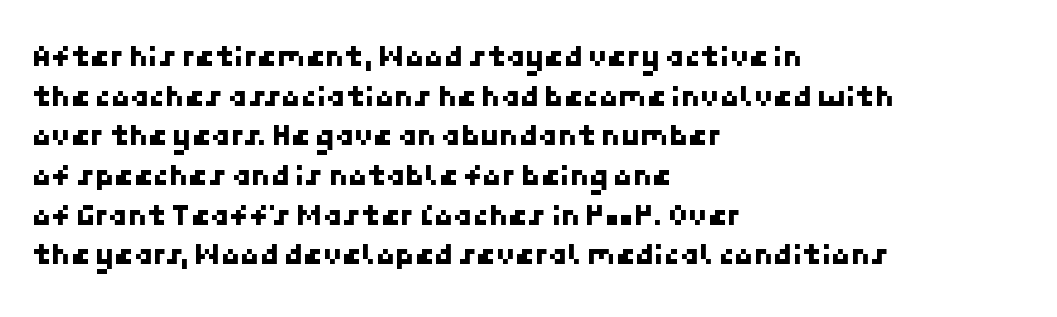
Q: Is the typeface a serif or a sans-serif typeface? A: Sans-serif.
Q: Is the text underlined? A: No.
Q: How is the paragraph aligned? A: Left-aligned.
Q: Is the spacing between letters normal or unusually wide? A: Normal.
Q: Is the spacing between lines tight, normal or loose? A: Normal.
Q: Width (condensed, normal, or wide)? A: Normal.
Q: Stroke contrast? A: Low.
Q: x-height? A: Medium.
